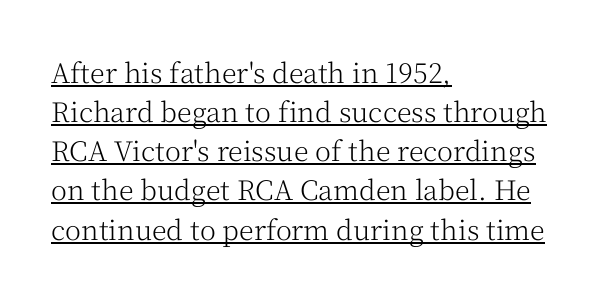
Q: Is the text bold? A: No.
Q: Is the text italic (slanted)? A: No, it is upright.
Q: Is the text underlined? A: Yes.
Q: How is the paragraph aligned? A: Left-aligned.
Q: Is the spacing between letters normal or unusually wide? A: Normal.
Q: Is the spacing between lines tight, normal or loose? A: Normal.
